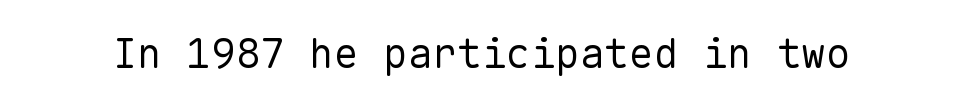
Ink coverage per letter is moderate at most. The lettering holds an erect, upright posture throughout. Think of a typewriter: that constant character pitch is what you see here. Unlike a traditional serif, this face leaves its strokes unadorned.
